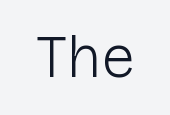
No extra ink here — the face is not bold. There is no visible air inserted between adjacent glyphs. The area under the type is left untouched. No feet cap the strokes, marking this as sans-serif type.
